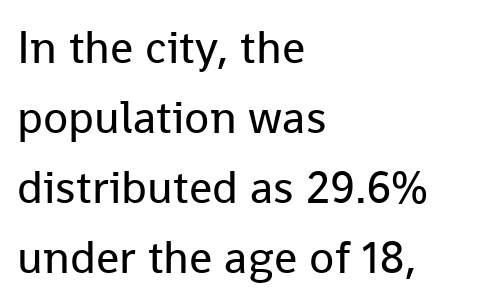
{"serif": "no", "italic": "no", "bold": "no", "weight": "regular", "width": "normal", "stroke_contrast": "low", "x_height": "medium", "monospaced": "no", "underline": "no", "align": "left", "line_spacing": "normal", "line_spacing_ratio": 1.52, "letter_spacing": "normal", "letter_spacing_em": 0.0, "glyph_px": 46}
